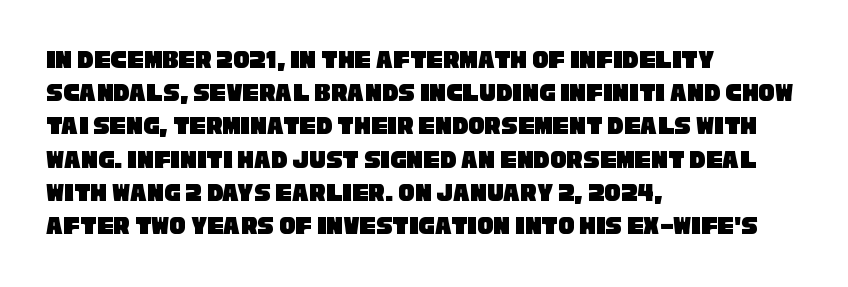
Q: Is the text underlined? A: No.
Q: How is the paragraph aligned? A: Left-aligned.
Q: Is the spacing between letters normal or unusually wide? A: Normal.
